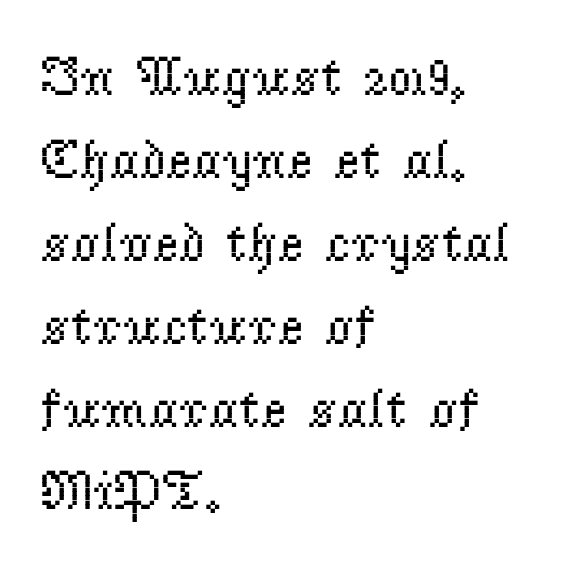
Type without underlining. The weight tops out at a normal text grade. Typographically, this falls in the serif category. In terms of letterspacing, this is plain default setting. In terms of posture, this sample is upright.
